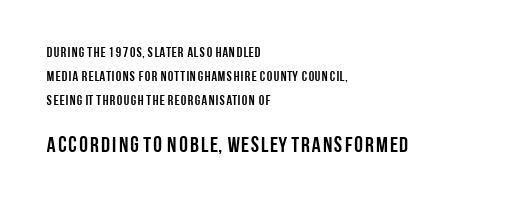
Q: Is the text bold? A: Yes.
Q: Is the text italic (slanted)? A: No, it is upright.
Q: Is the text underlined? A: No.
Q: How is the paragraph aligned? A: Left-aligned.
Q: Is the spacing between letters normal or unusually wide? A: Normal.
Q: Which block of text is set in a larger size, the first (top) or the second (bottom)? A: The second (bottom) one.
